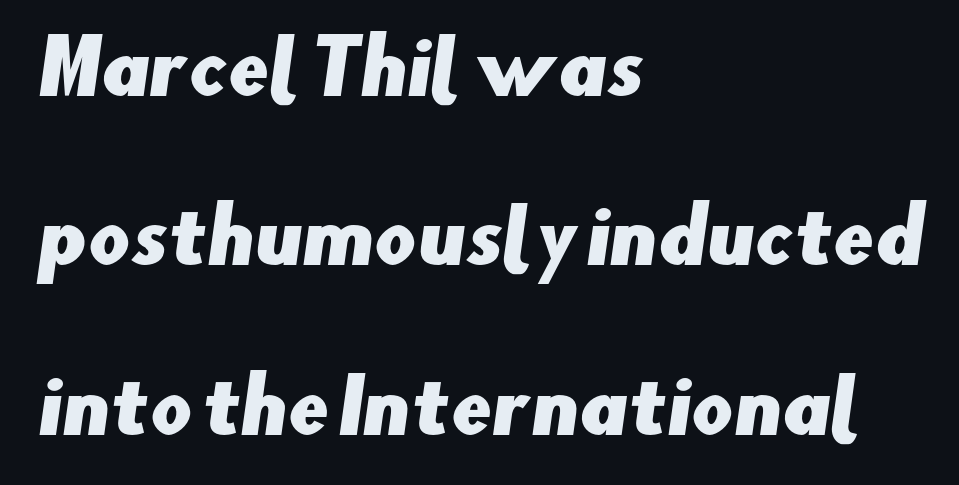
{"serif": "no", "width": "normal", "stroke_contrast": "low", "x_height": "small", "monospaced": "no", "underline": "no", "align": "left", "line_spacing": "loose", "line_spacing_ratio": 2.32, "letter_spacing": "normal", "letter_spacing_em": 0.0, "glyph_px": 73}
